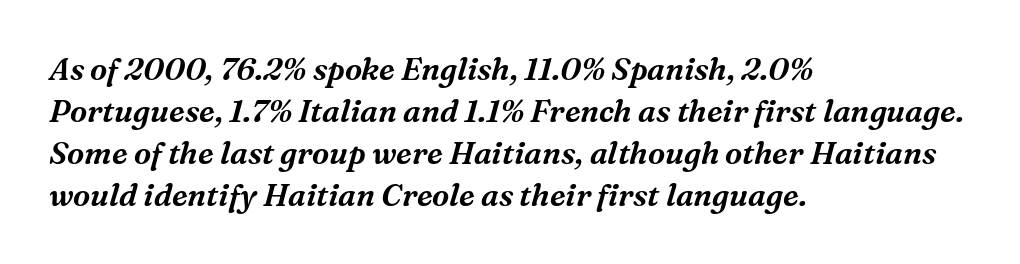
The image shows 31 px serif type, italic (leaning right); set left-aligned, normal line spacing (1.36x), normal letter spacing, not underlined; medium stroke contrast and a medium x-height.
